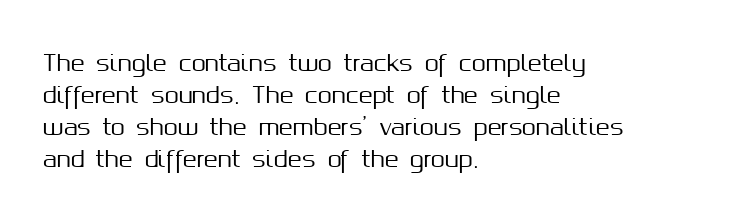
These lines are set flush left with a ragged right edge. Nope, not italic — everything's standing straight. Observe the ordinary spacing: letters are neighbours, not strangers. Vertically, the passage feels balanced, rows spaced as you'd expect. Has an underline been added? It has not.
